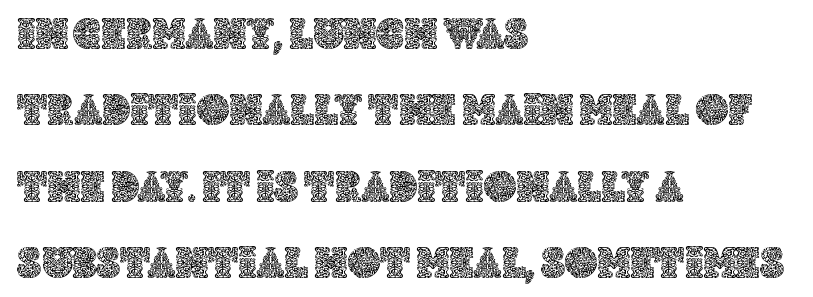
Interline gaps are of average width in this sample. You can tell it's not italic because the verticals are truly vertical. Looks like regular typesetting: each glyph gets only the width it needs. The type is set solid horizontally, with unmodified tracking.
